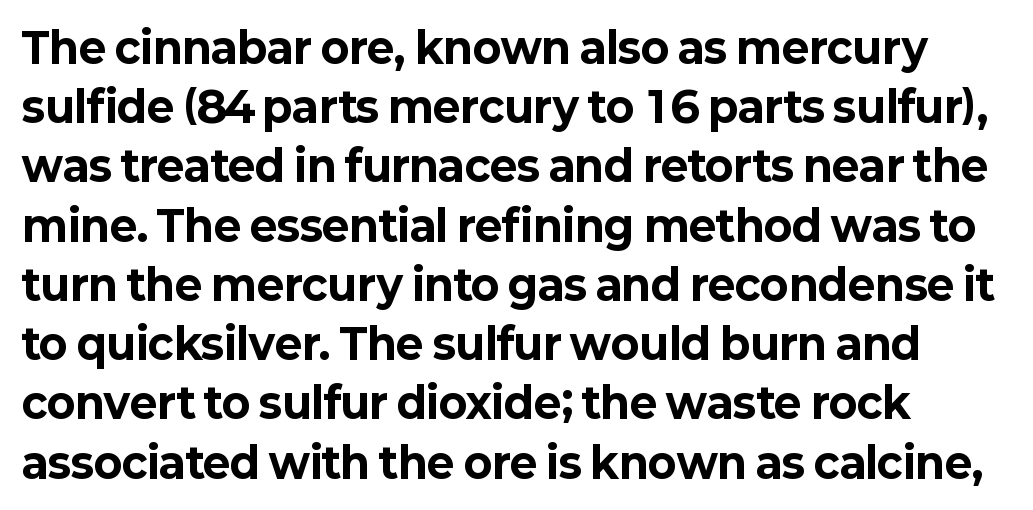
The image shows 42 px bold sans-serif type, upright; set left-aligned, normal line spacing (1.41x), normal letter spacing, not underlined; low stroke contrast and a medium x-height.
